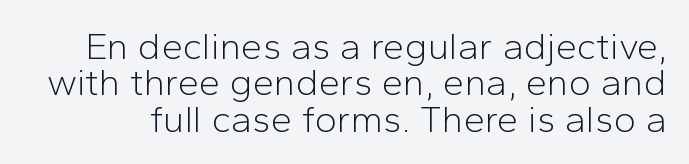
Regarding serifs, this sample does without them. Look at the tracking — it's just the regular setting, nothing added. Nobody drew a line under any word here. Unbolded letterforms with no extra heft. This is the regular roman posture of the typeface. Looks like regular typesetting: each glyph gets only the width it needs.
